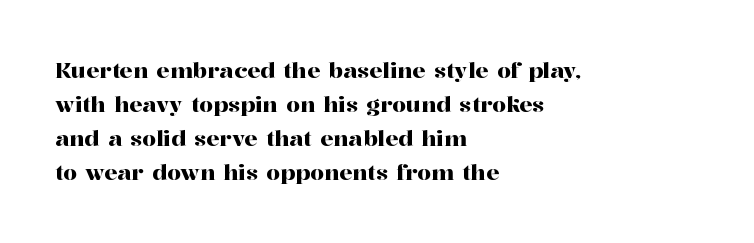
Q: Is the text italic (slanted)? A: No, it is upright.
Q: Is the text underlined? A: No.
Q: How is the paragraph aligned? A: Left-aligned.
Q: Is the spacing between letters normal or unusually wide? A: Normal.
Q: Is the spacing between lines tight, normal or loose? A: Normal.
